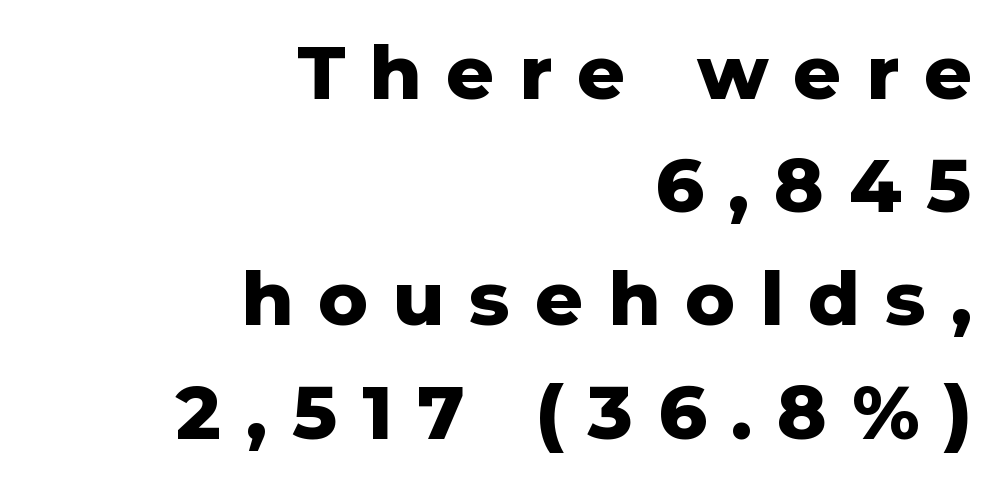
Q: Is the text bold? A: Yes.
Q: Is the text italic (slanted)? A: No, it is upright.
Q: Is the typeface a serif or a sans-serif typeface? A: Sans-serif.
Q: Is the text underlined? A: No.
Q: How is the paragraph aligned? A: Right-aligned.
Q: Is the spacing between letters normal or unusually wide? A: Unusually wide.
Q: Is the spacing between lines tight, normal or loose? A: Normal.
Q: Width (condensed, normal, or wide)? A: Normal.
Q: Stroke contrast? A: Low.
Q: x-height? A: Medium.
Q: Monospaced? A: No.
